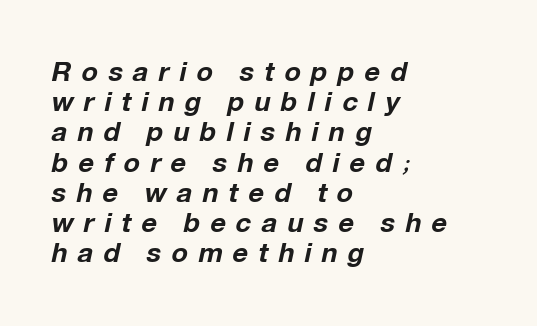
{"italic": "yes", "lean": "right", "slant_degrees": 12, "bold": "yes", "underline": "no", "align": "left", "line_spacing": "tight", "line_spacing_ratio": 1.12, "letter_spacing": "wide", "letter_spacing_em": 0.38, "glyph_px": 27}
